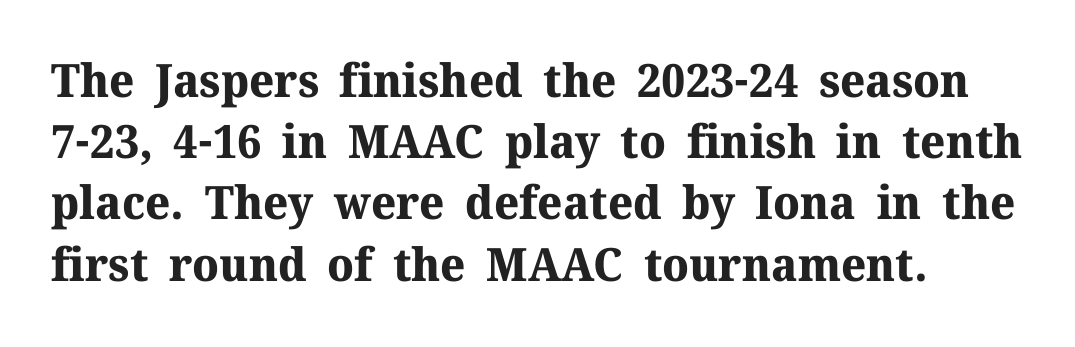
{"serif": "yes", "italic": "no", "bold": "yes", "weight": "bold", "width": "normal", "stroke_contrast": "medium", "x_height": "medium", "monospaced": "no", "underline": "no", "line_spacing": "normal", "line_spacing_ratio": 1.33, "letter_spacing": "normal", "letter_spacing_em": 0.0, "glyph_px": 46}
